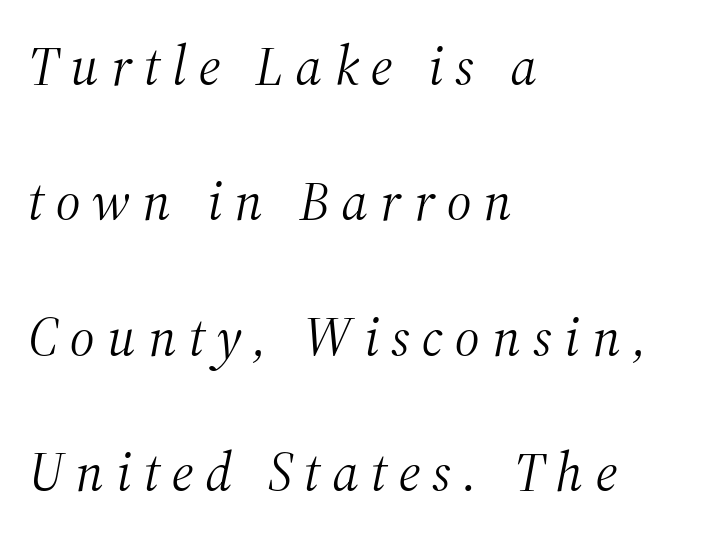
{"serif": "yes", "italic": "yes", "lean": "right", "slant_degrees": 12, "bold": "no", "weight": "light", "width": "normal", "stroke_contrast": "medium", "x_height": "medium", "monospaced": "no", "underline": "no", "align": "left", "line_spacing": "loose", "line_spacing_ratio": 2.46, "letter_spacing": "wide", "letter_spacing_em": 0.22, "glyph_px": 55}
